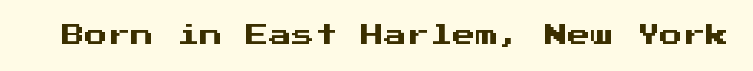
Each word holds together tightly as a unit, with standard inter-letter gaps. Posture: upright roman. The specimen omits any rule beneath the text block's lines.
